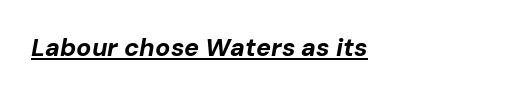
Q: Is the text bold? A: Yes.
Q: Is the text italic (slanted)? A: Yes, it leans right by about 10 degrees.
Q: Is the text underlined? A: Yes.
Q: Is the spacing between letters normal or unusually wide? A: Normal.
